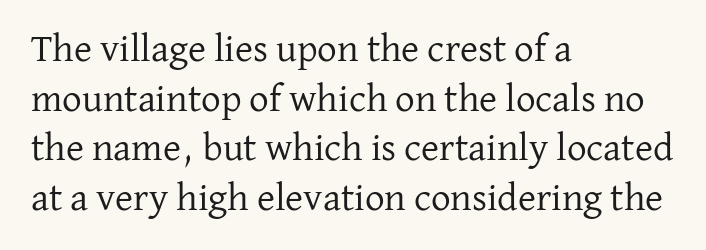
Q: Is the text bold? A: No.
Q: Is the text italic (slanted)? A: No, it is upright.
Q: Is the typeface a serif or a sans-serif typeface? A: Serif.
Q: Is the text underlined? A: No.
Q: How is the paragraph aligned? A: Left-aligned.
Q: Is the spacing between letters normal or unusually wide? A: Normal.
Q: Is the spacing between lines tight, normal or loose? A: Normal.
Q: Width (condensed, normal, or wide)? A: Normal.
Q: Stroke contrast? A: Low.
Q: x-height? A: Medium.
Q: Monospaced? A: No.
